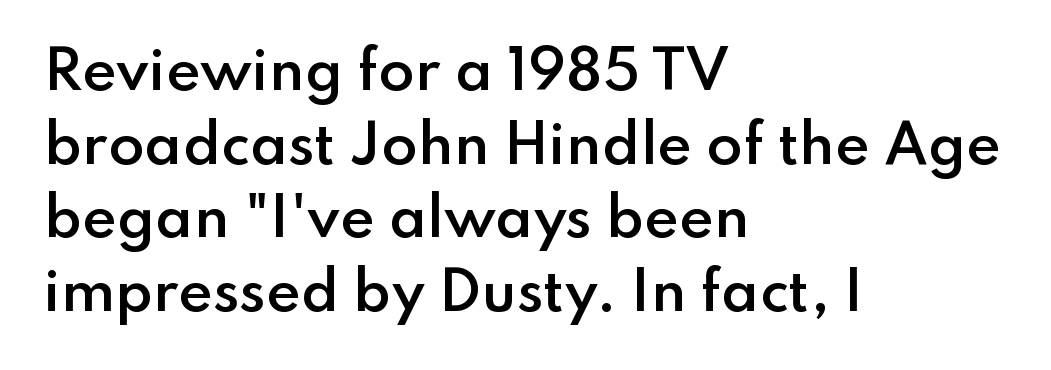
The image shows 53 px semibold sans-serif type, upright; set left-aligned, normal line spacing (1.39x), normal letter spacing, not underlined; low stroke contrast and a small x-height.
